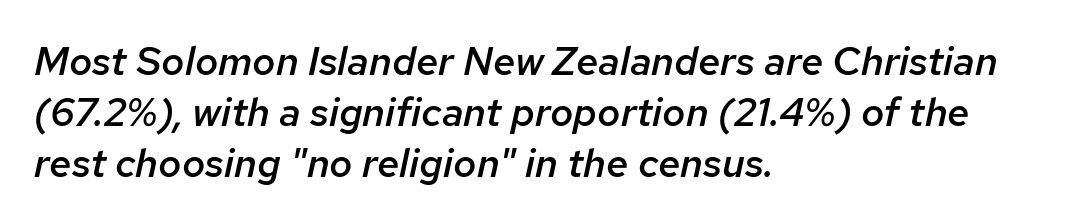
{"italic": "yes", "lean": "right", "slant_degrees": 12, "bold": "semi", "weight": "semibold", "width": "normal", "stroke_contrast": "low", "x_height": "medium", "monospaced": "no", "underline": "no", "align": "left", "line_spacing": "normal", "line_spacing_ratio": 1.27, "letter_spacing": "normal", "letter_spacing_em": 0.0, "glyph_px": 40}
